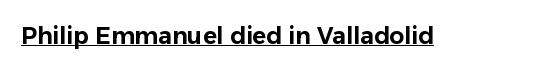
You can see a thin bar hugging the bottom of the glyphs. This rendering leaves character spacing at its baseline value. Style check: upright.
